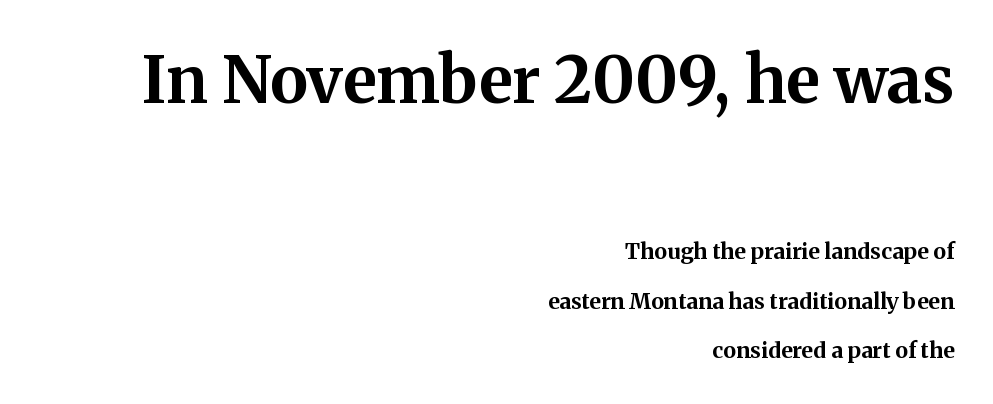
The designer dialed line spacing up above the default. Look at the stroke-to-counter ratio: heavy, a bold. This is roman type, the default non-slanted kind. This sample has the flowing, uneven cadence of proportional lettering. Classification — serif. Words float on clear page, feet unadorned.
